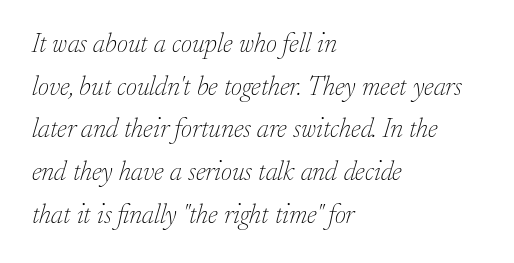
The image shows 27 px text type, italic (leaning right); set left-aligned, normal line spacing (1.58x), normal letter spacing, not underlined.
